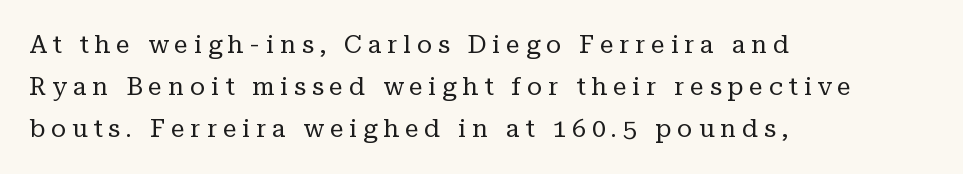
The image shows 25 px text type, upright; set left-aligned, normal line spacing (1.69x), unusually wide letter spacing (+0.23 em), not underlined.
